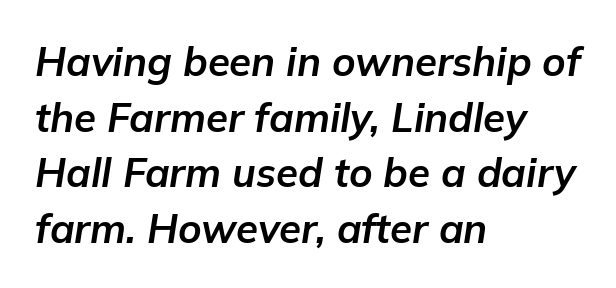
Q: Is the text bold? A: Yes.
Q: Is the text italic (slanted)? A: Yes, it leans right by about 9 degrees.
Q: Is the text underlined? A: No.
Q: How is the paragraph aligned? A: Left-aligned.
Q: Is the spacing between letters normal or unusually wide? A: Normal.
Q: Is the spacing between lines tight, normal or loose? A: Normal.
Q: Width (condensed, normal, or wide)? A: Normal.
Q: Stroke contrast? A: Low.
Q: x-height? A: Medium.
Q: Monospaced? A: No.
